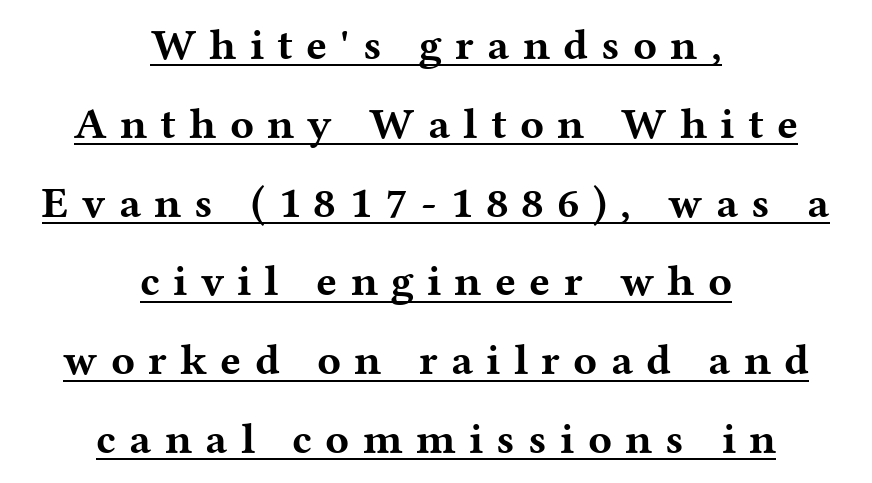
The face used here is seriffed, in the tradition of book romans. The characters look thick and weighty, a clear bold. Emphasis is given by a line drawn under the lettering. Italic? Not at all — the glyphs are vertical.
